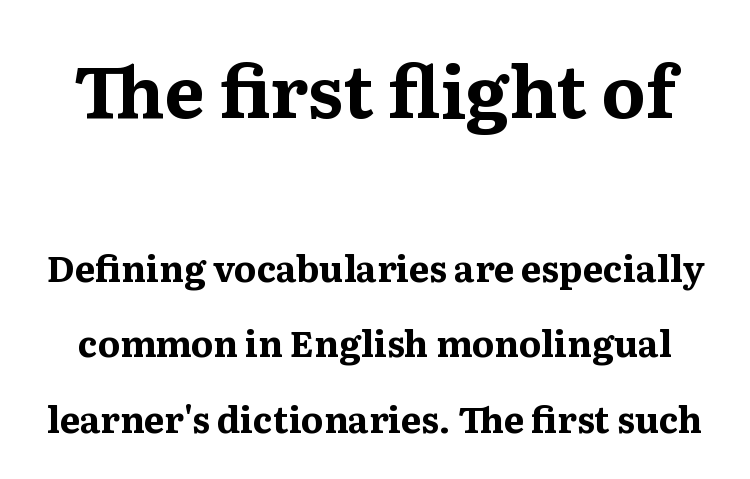
Q: Is the text bold? A: Yes.
Q: Is the text italic (slanted)? A: No, it is upright.
Q: Is the typeface a serif or a sans-serif typeface? A: Serif.
Q: Is the text underlined? A: No.
Q: Is the spacing between letters normal or unusually wide? A: Normal.
Q: Is the spacing between lines tight, normal or loose? A: Loose.
Q: Which block of text is set in a larger size, the first (top) or the second (bottom)? A: The first (top) one.
Q: Width (condensed, normal, or wide)? A: Normal.
Q: Stroke contrast? A: Medium.
Q: x-height? A: Medium.
Q: Monospaced? A: No.
